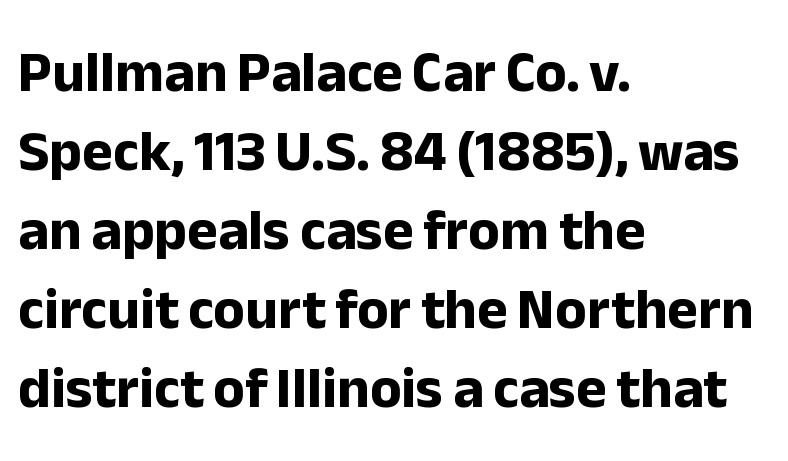
This is sans-serif lettering, the kind often seen on screens and signage. Glyph-to-glyph distance matches everyday printed text. Unlike italic type, these characters show no tilt at all. If you drew a ruler down the left edge, every line would touch it. The characters look thick and weighty, a clear bold.
